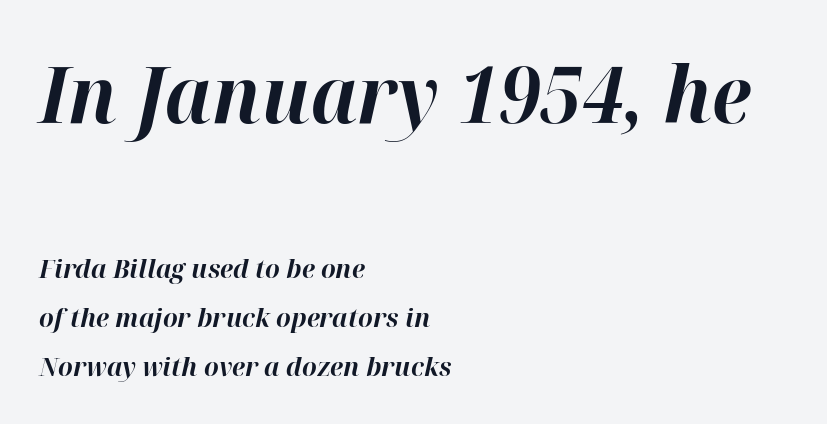
{"italic": "yes", "lean": "right", "slant_degrees": 12, "bold": "yes", "weight": "bold", "width": "normal", "stroke_contrast": "high", "x_height": "medium", "monospaced": "no", "underline": "no", "align": "left", "line_spacing": "loose", "line_spacing_ratio": 1.9, "letter_spacing": "normal", "letter_spacing_em": 0.0, "larger_block": "first", "size_ratio": 3.0, "glyph_px": 78}
